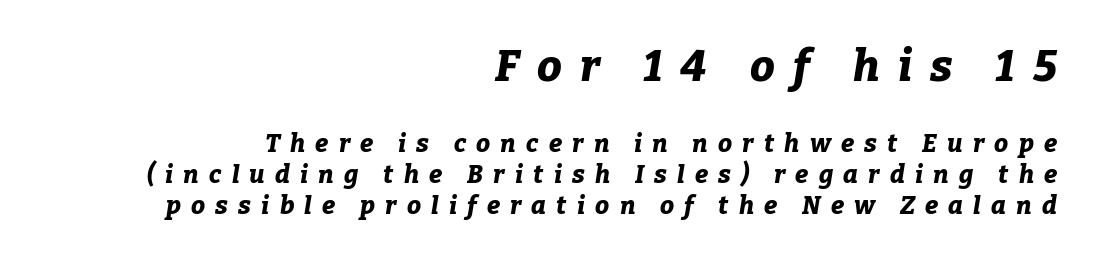
Q: Is the text bold? A: Yes.
Q: Is the text italic (slanted)? A: Yes, it leans right by about 9 degrees.
Q: Is the text underlined? A: No.
Q: How is the paragraph aligned? A: Right-aligned.
Q: Is the spacing between letters normal or unusually wide? A: Unusually wide.
Q: Which block of text is set in a larger size, the first (top) or the second (bottom)? A: The first (top) one.
Q: Width (condensed, normal, or wide)? A: Normal.
Q: Stroke contrast? A: Low.
Q: x-height? A: Medium.
Q: Monospaced? A: No.
